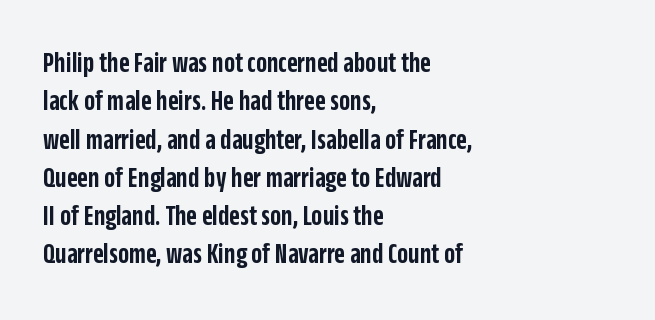
The image shows 29 px semibold, condensed sans-serif type, upright; set left-aligned, normal line spacing (1.32x), normal letter spacing, not underlined; low stroke contrast and a large x-height.
